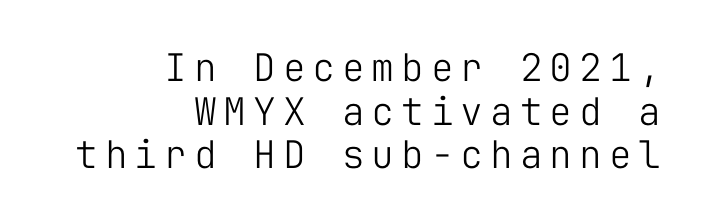
{"serif": "no", "italic": "no", "bold": "no", "weight": "light", "width": "normal", "stroke_contrast": "low", "x_height": "medium", "monospaced": "yes", "underline": "no", "align": "right", "line_spacing": "tight", "line_spacing_ratio": 1.15, "glyph_px": 38}
